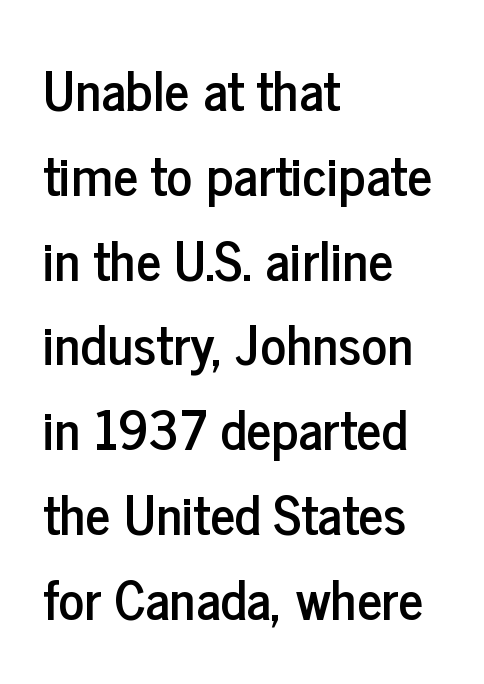
{"serif": "no", "italic": "no", "width": "condensed", "stroke_contrast": "low", "x_height": "medium", "monospaced": "no", "underline": "no", "align": "left", "line_spacing": "normal", "line_spacing_ratio": 1.57, "letter_spacing": "normal", "letter_spacing_em": 0.0, "glyph_px": 54}
